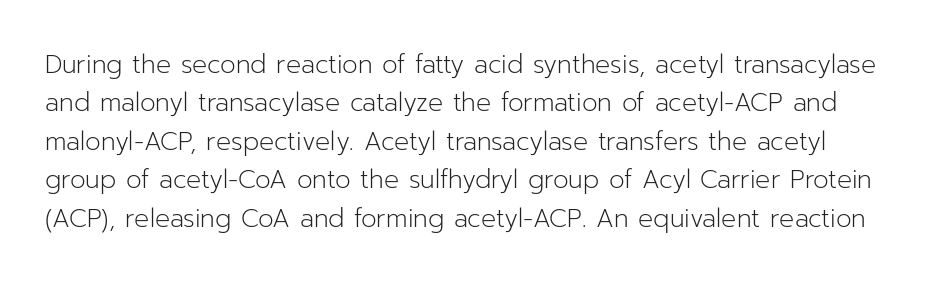
Lines of text with bare space underneath. Is the stroke heavy? The answer is a plain regular-or-lighter. Italic? Not at all — the glyphs are vertical. Whoever set this chose a conventional vertical rhythm. Is the letter spacing exaggerated? No — it looks like the ordinary default.
